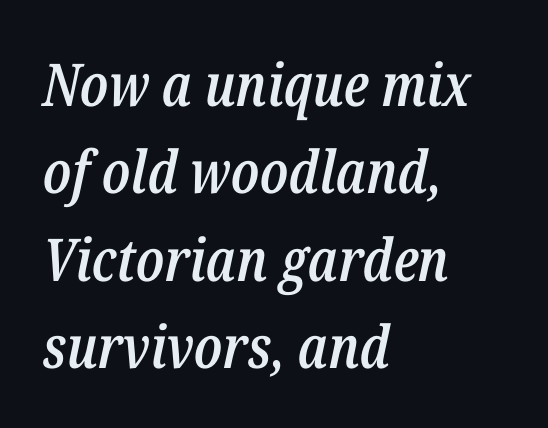
The image shows 59 px semibold, condensed type, italic (leaning right); set left-aligned, normal line spacing (1.48x), normal letter spacing, not underlined; low stroke contrast and a medium x-height.
